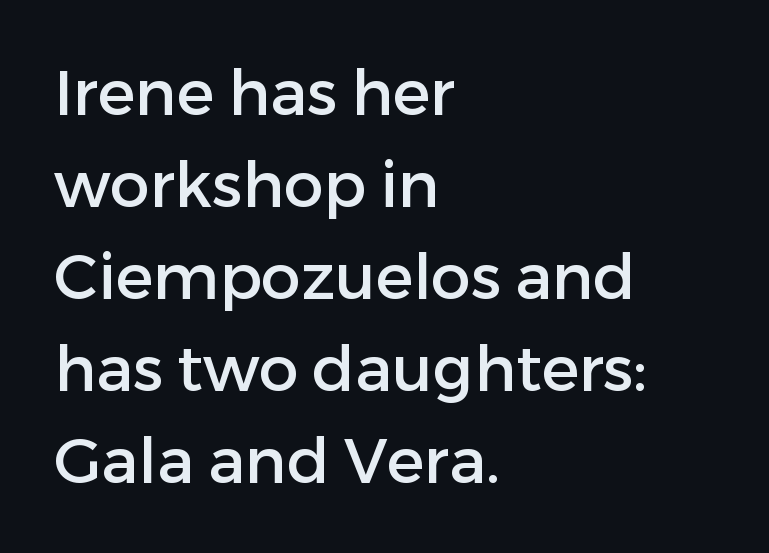
{"serif": "no", "italic": "no", "width": "normal", "stroke_contrast": "low", "x_height": "medium", "monospaced": "no", "underline": "no", "align": "left", "line_spacing": "normal", "line_spacing_ratio": 1.46, "letter_spacing": "normal", "letter_spacing_em": 0.0, "glyph_px": 63}
